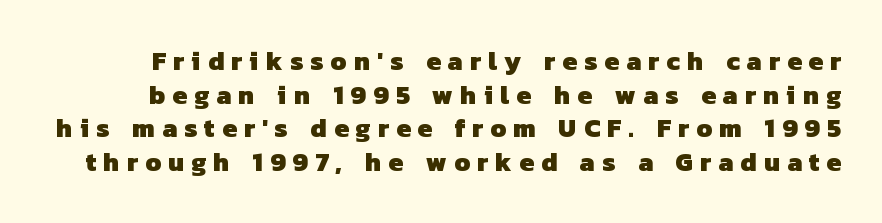
The vertical gap from one line to the next is medium. Strong, thick strokes mark this as bold type. Just letters on the line, the space beneath them empty. The type is letterspaced generously, with wide tracking.
